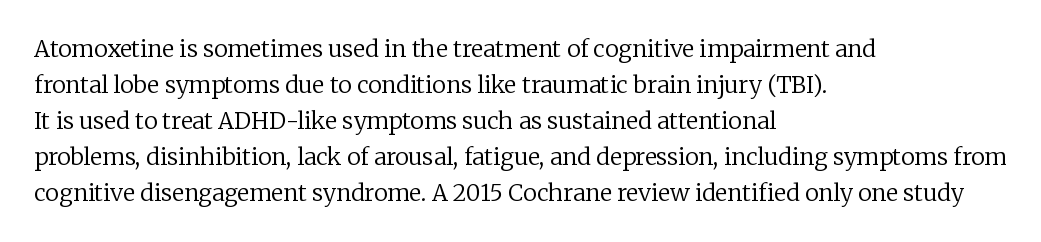
Q: Is the text bold? A: No.
Q: Is the text italic (slanted)? A: No, it is upright.
Q: Is the text underlined? A: No.
Q: How is the paragraph aligned? A: Left-aligned.
Q: Is the spacing between letters normal or unusually wide? A: Normal.
Q: Is the spacing between lines tight, normal or loose? A: Normal.
